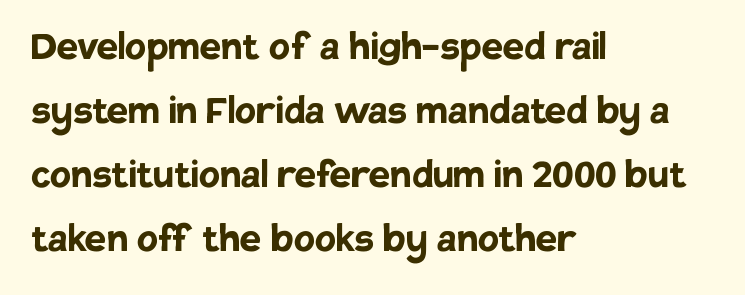
{"serif": "no", "italic": "no", "bold": "yes", "weight": "semibold", "width": "normal", "stroke_contrast": "low", "x_height": "large", "monospaced": "no", "underline": "no", "align": "left", "line_spacing": "normal", "line_spacing_ratio": 1.33, "letter_spacing": "normal", "letter_spacing_em": 0.0, "glyph_px": 48}
